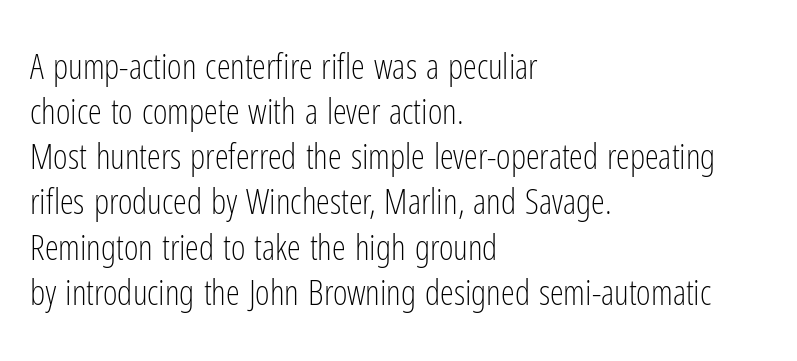
The image shows 35 px light, condensed sans-serif type, upright; set left-aligned, normal line spacing (1.29x), normal letter spacing, not underlined; low stroke contrast and a medium x-height.
